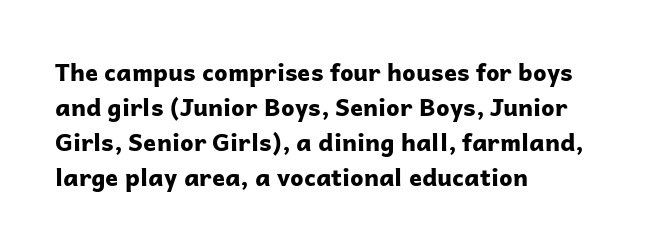
{"italic": "no", "bold": "yes", "underline": "no", "align": "left", "line_spacing": "normal", "line_spacing_ratio": 1.46, "letter_spacing": "normal", "letter_spacing_em": 0.0, "glyph_px": 24}
